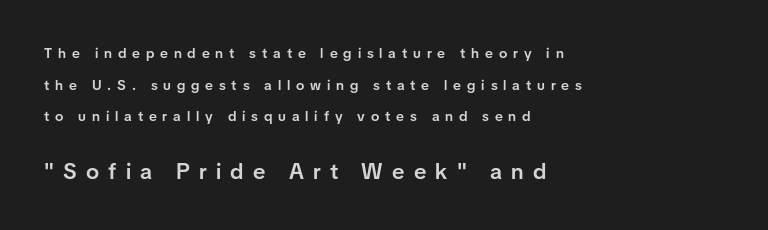
The image shows 22 px text type, upright; set left-aligned, loose line spacing (2.26x), unusually wide letter spacing (+0.42 em), not underlined; the second (bottom) block is 1.57x larger.
